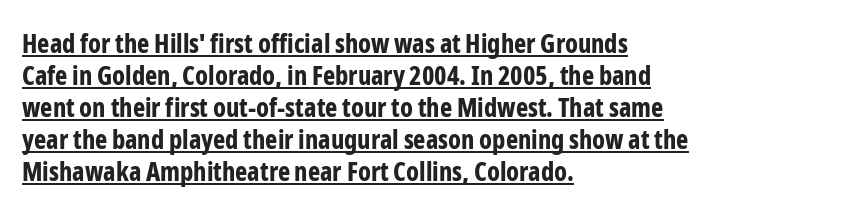
{"italic": "no", "bold": "yes", "underline": "yes", "align": "left", "line_spacing_ratio": 1.23, "letter_spacing": "normal", "letter_spacing_em": 0.0, "glyph_px": 26}
